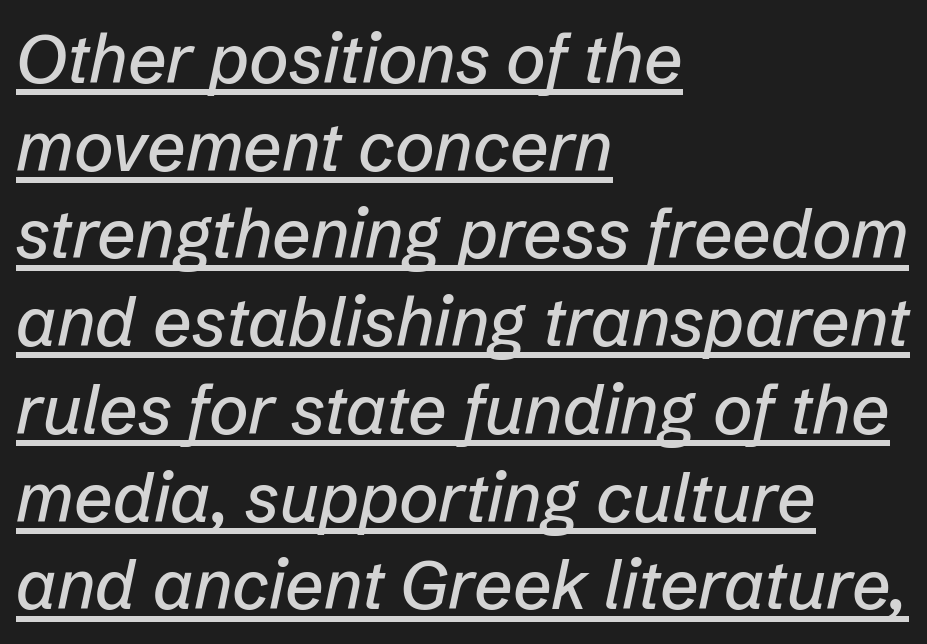
The image shows 68 px text type, italic (leaning right); set left-aligned, normal line spacing (1.29x), normal letter spacing, underlined; low stroke contrast and a medium x-height.
